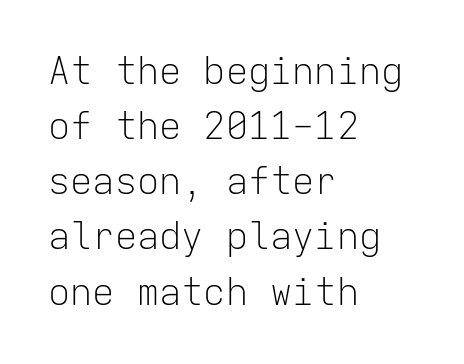
The letters march in equal steps, a hallmark of fixed-pitch type. Do the letters lean? They stand straight. Each word holds together tightly as a unit, with standard inter-letter gaps. Each new line begins a customary step beneath the previous one. Nothing heavy about these letters — not bold at all. Does the copy run flush right? No — it runs flush left.
